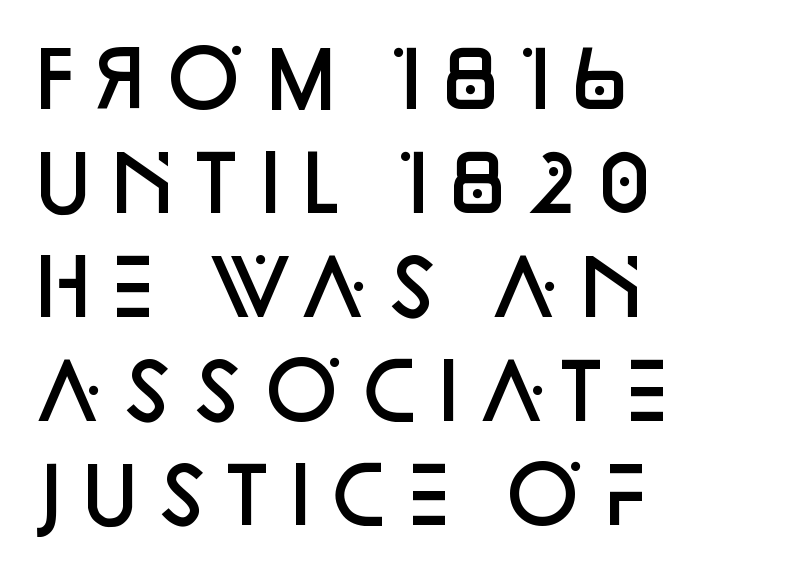
As a designer I'd log this as weight 600, semibold. These lines are rendered in a variable-pitch font. A typesetter would mark this as roman, not italic. Successive baselines arrive at the customary interval. Classification — sans serif. This rendering uses left alignment, leaving the right contour irregular.
